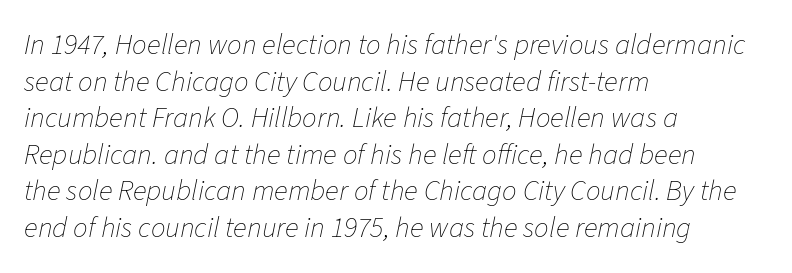
Q: Is the text bold? A: No.
Q: Is the text italic (slanted)? A: Yes, it leans right by about 11 degrees.
Q: Is the text underlined? A: No.
Q: How is the paragraph aligned? A: Left-aligned.
Q: Is the spacing between letters normal or unusually wide? A: Normal.
Q: Is the spacing between lines tight, normal or loose? A: Normal.
Q: Width (condensed, normal, or wide)? A: Normal.
Q: Stroke contrast? A: Low.
Q: x-height? A: Medium.
Q: Monospaced? A: No.
